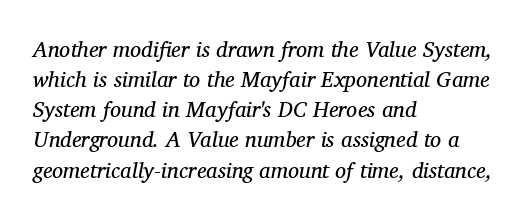
Q: Is the text bold? A: No.
Q: Is the text italic (slanted)? A: Yes, it leans right by about 11 degrees.
Q: Is the text underlined? A: No.
Q: How is the paragraph aligned? A: Left-aligned.
Q: Is the spacing between letters normal or unusually wide? A: Normal.
Q: Is the spacing between lines tight, normal or loose? A: Normal.
